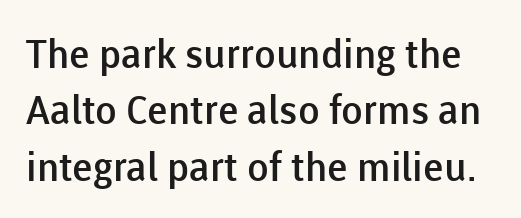
{"serif": "no", "italic": "no", "bold": "semi", "weight": "semibold", "width": "normal", "stroke_contrast": "low", "x_height": "medium", "monospaced": "no", "underline": "no", "line_spacing": "normal", "line_spacing_ratio": 1.41, "letter_spacing": "normal", "letter_spacing_em": 0.0, "glyph_px": 40}
